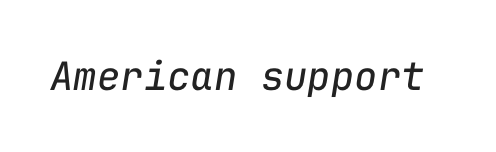
Q: Is the text bold? A: No.
Q: Is the text italic (slanted)? A: Yes, it leans right by about 9 degrees.
Q: Is the text underlined? A: No.
Q: Is the spacing between letters normal or unusually wide? A: Normal.
Q: Width (condensed, normal, or wide)? A: Normal.
Q: Stroke contrast? A: Low.
Q: x-height? A: Medium.
Q: Monospaced? A: Yes.
